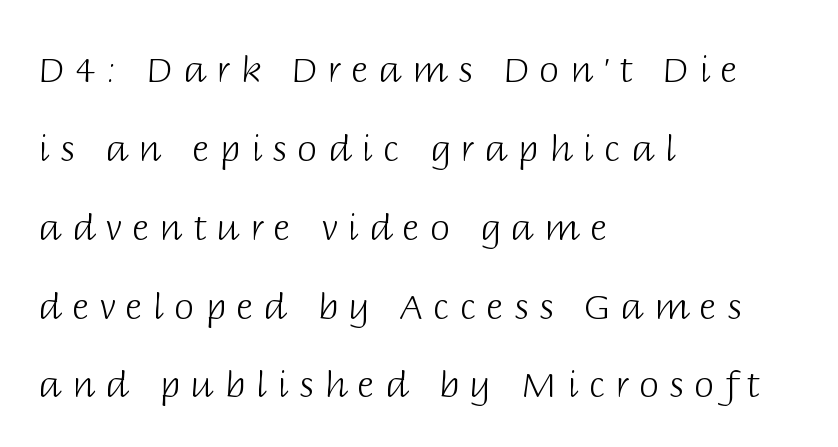
{"serif": "no", "italic": "no", "bold": "no", "weight": "light", "width": "normal", "stroke_contrast": "low", "x_height": "large", "monospaced": "no", "underline": "no", "align": "left", "line_spacing": "loose", "line_spacing_ratio": 2.19, "letter_spacing": "wide", "letter_spacing_em": 0.29, "glyph_px": 36}
